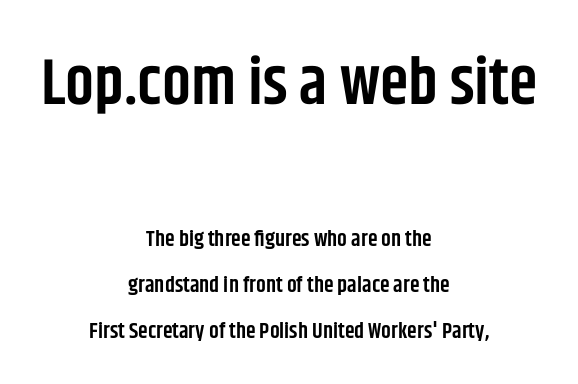
{"serif": "no", "italic": "no", "bold": "semi", "weight": "semibold", "width": "condensed", "stroke_contrast": "low", "x_height": "large", "monospaced": "no", "underline": "no", "align": "center", "line_spacing": "loose", "line_spacing_ratio": 2.08, "letter_spacing": "normal", "letter_spacing_em": 0.0, "larger_block": "first", "size_ratio": 2.95, "glyph_px": 65}
